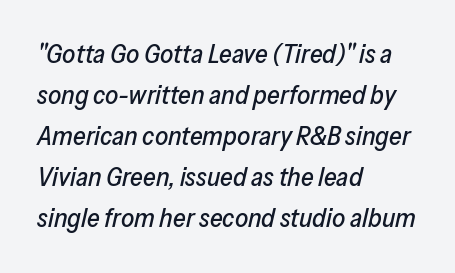
{"italic": "yes", "lean": "right", "slant_degrees": 13, "underline": "no", "align": "left", "line_spacing": "normal", "line_spacing_ratio": 1.58, "letter_spacing": "normal", "letter_spacing_em": 0.0, "glyph_px": 26}
